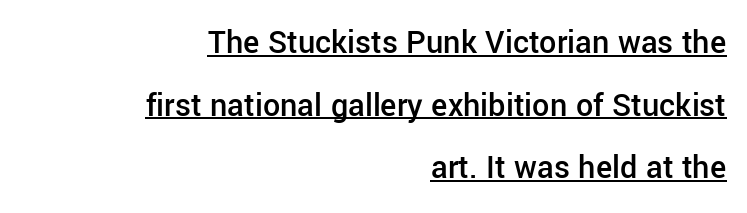
The image shows 34 px semibold sans-serif type, upright; set right-aligned, line spacing 1.84x, normal letter spacing, underlined; low stroke contrast and a medium x-height.
